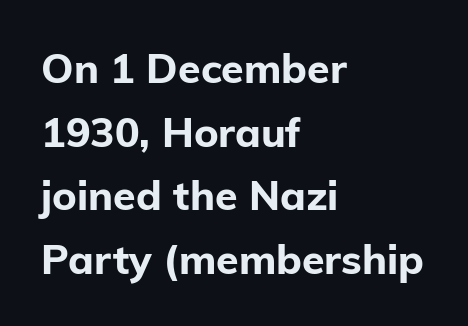
The image shows 41 px bold sans-serif type, upright; set left-aligned, normal line spacing (1.55x), normal letter spacing, not underlined; low stroke contrast and a medium x-height.
